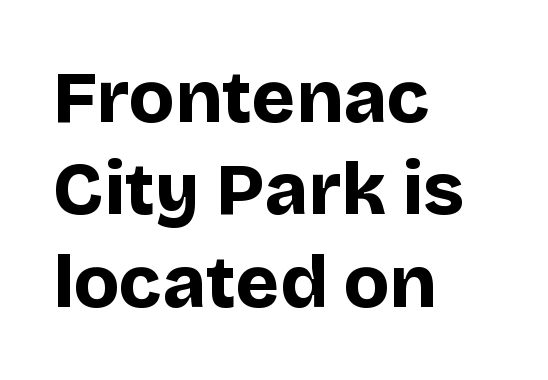
Serifs: no, the terminals of the letterforms are clean. Lines of text with bare space underneath. Visually the block forms a straight wall on the left and a jagged coastline on the right. The typesetting leans heavy: a genuine bold. Varying glyph widths throughout — classic text-font behaviour. The font's upright variant was chosen for this text.
